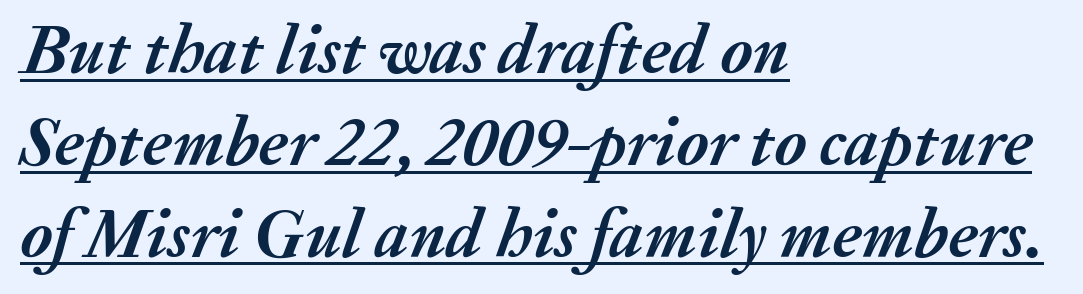
{"italic": "yes", "lean": "right", "slant_degrees": 20, "bold": "yes", "weight": "semibold", "width": "normal", "stroke_contrast": "medium", "x_height": "medium", "monospaced": "no", "underline": "yes", "align": "left", "line_spacing": "normal", "line_spacing_ratio": 1.33, "letter_spacing": "normal", "letter_spacing_em": 0.0, "glyph_px": 69}
